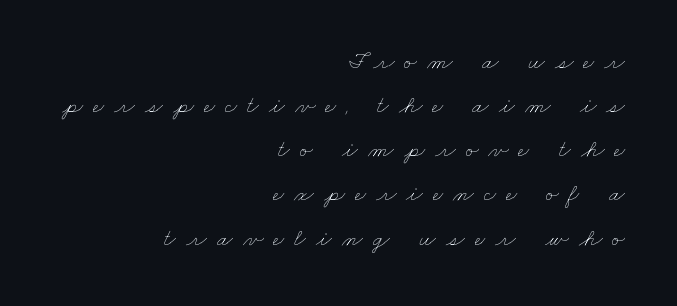
A light-to-regular cut is what we see here. A typesetter would call this heavily tracked-out type. Is the block centered? No — it sits flush against the right margin. Anything drawn beneath the words? Only blank space.
